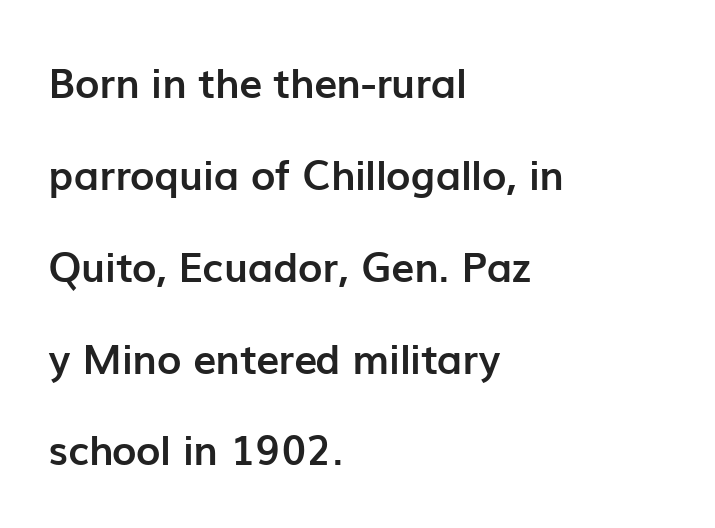
Q: Is the text bold? A: Yes.
Q: Is the text italic (slanted)? A: No, it is upright.
Q: Is the typeface a serif or a sans-serif typeface? A: Sans-serif.
Q: Is the text underlined? A: No.
Q: How is the paragraph aligned? A: Left-aligned.
Q: Is the spacing between letters normal or unusually wide? A: Normal.
Q: Is the spacing between lines tight, normal or loose? A: Loose.
Q: Width (condensed, normal, or wide)? A: Normal.
Q: Stroke contrast? A: Low.
Q: x-height? A: Medium.
Q: Monospaced? A: No.
